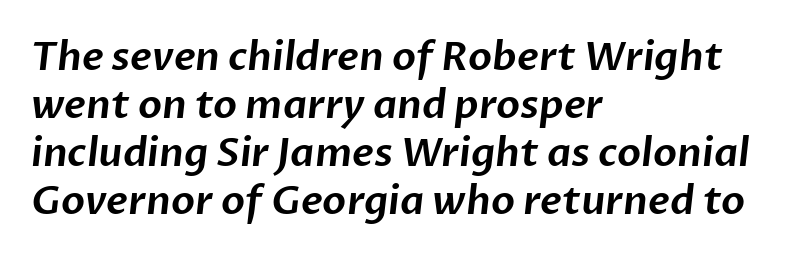
Q: Is the typeface a serif or a sans-serif typeface? A: Sans-serif.
Q: Is the text underlined? A: No.
Q: How is the paragraph aligned? A: Left-aligned.
Q: Is the spacing between letters normal or unusually wide? A: Normal.
Q: Width (condensed, normal, or wide)? A: Normal.
Q: Stroke contrast? A: Low.
Q: x-height? A: Medium.
Q: Monospaced? A: No.
